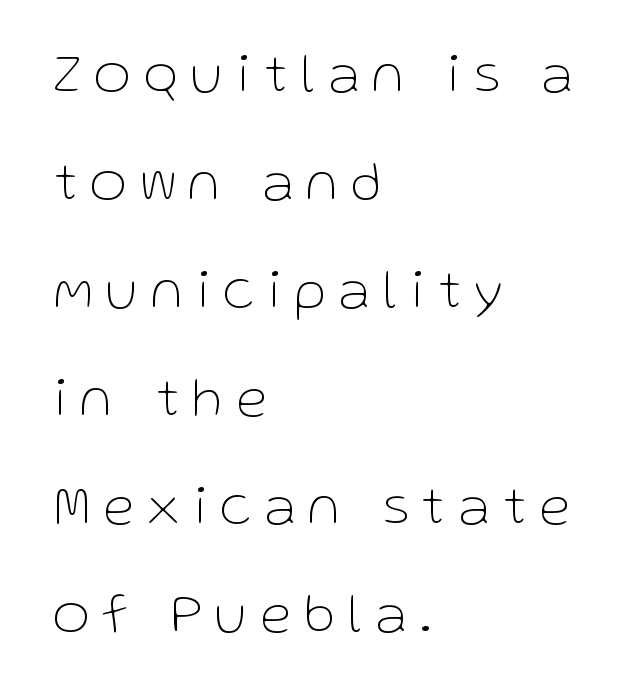
The image shows 56 px thin sans-serif type, upright; set left-aligned, loose line spacing (1.93x), unusually wide letter spacing (+0.25 em), not underlined; low stroke contrast and a medium x-height.
